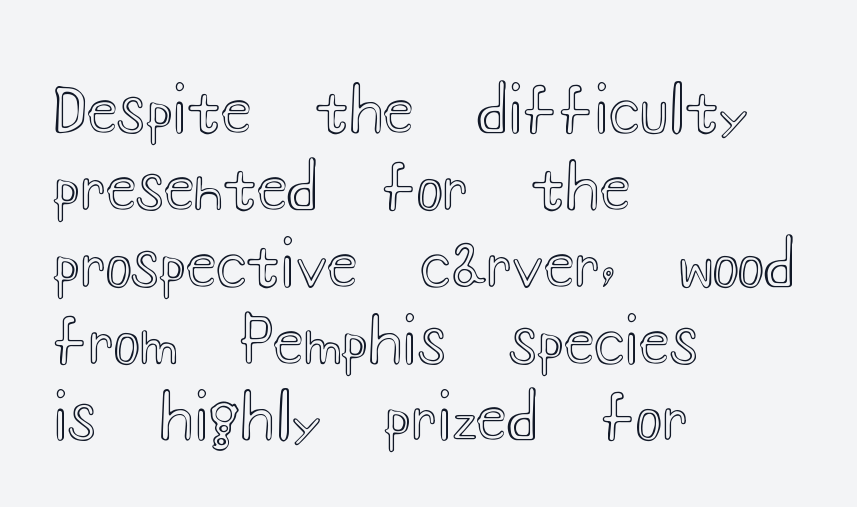
Note the varied advance widths — an 'i' is clearly narrower than an 'm'. The type sits square on the baseline with zero lean. No extra tracking has been applied to these lines. Is the block centered? No — it sits flush against the left margin. Honestly, there is no underline to notice here at all.
